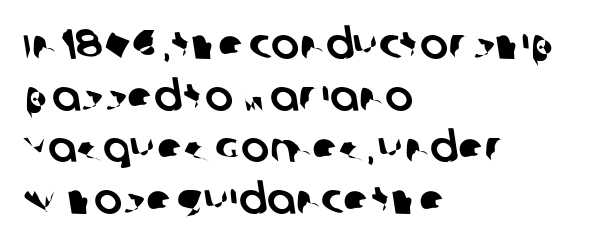
{"serif": "no", "width": "normal", "stroke_contrast": "low", "x_height": "large", "monospaced": "no", "underline": "no", "align": "left", "line_spacing_ratio": 1.23, "letter_spacing": "normal", "letter_spacing_em": 0.0, "glyph_px": 42}
